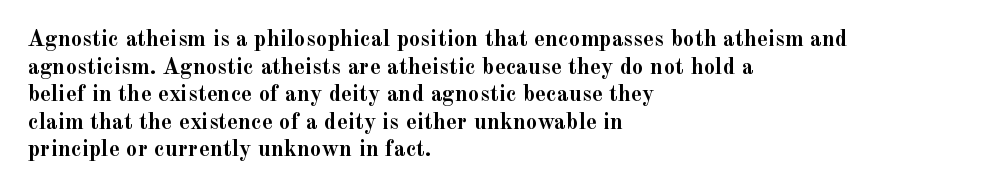
The image shows 23 px bold type, upright; set left-aligned, line spacing 1.2x, normal letter spacing, not underlined.
